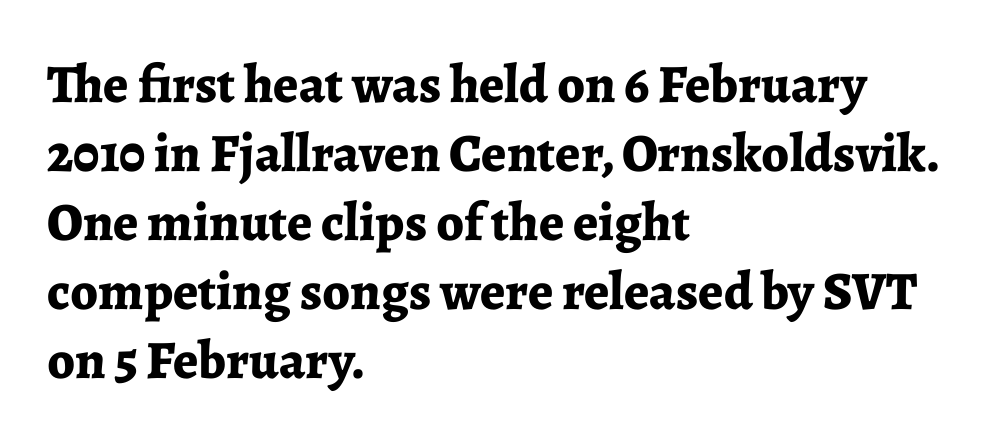
The strip under each line holds only bare page. Is there any slant? The stems are plumb. Is the letter spacing exaggerated? No — it looks like the ordinary default. The face used here is proportionally spaced, like ordinary book or web type. Chunky letters — that's bold for sure.
